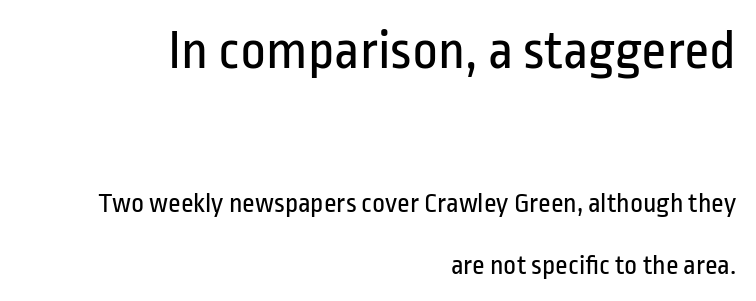
Q: Is the text bold? A: No.
Q: Is the text italic (slanted)? A: No, it is upright.
Q: Is the typeface a serif or a sans-serif typeface? A: Sans-serif.
Q: Is the text underlined? A: No.
Q: How is the paragraph aligned? A: Right-aligned.
Q: Is the spacing between letters normal or unusually wide? A: Normal.
Q: Is the spacing between lines tight, normal or loose? A: Loose.
Q: Which block of text is set in a larger size, the first (top) or the second (bottom)? A: The first (top) one.
Q: Width (condensed, normal, or wide)? A: Condensed.
Q: Stroke contrast? A: Low.
Q: x-height? A: Medium.
Q: Monospaced? A: No.
